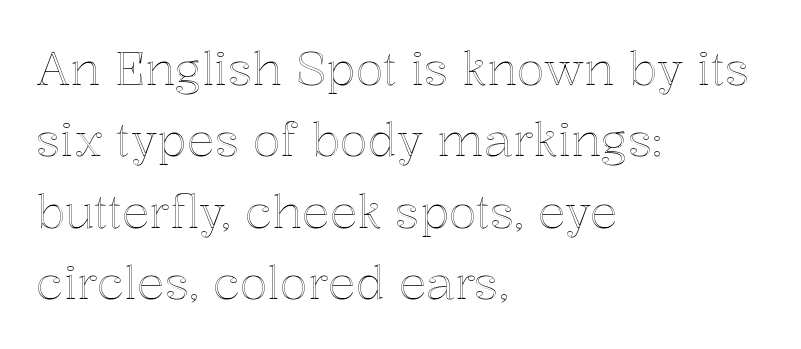
Q: Is the text italic (slanted)? A: No, it is upright.
Q: Is the text underlined? A: No.
Q: How is the paragraph aligned? A: Left-aligned.
Q: Is the spacing between letters normal or unusually wide? A: Normal.
Q: Is the spacing between lines tight, normal or loose? A: Normal.
Q: Width (condensed, normal, or wide)? A: Normal.
Q: x-height? A: Medium.
Q: Monospaced? A: No.
